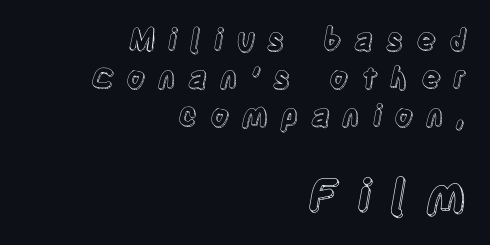
The image shows 44 px condensed type; set right-aligned, normal line spacing (1.31x), unusually wide letter spacing (+0.44 em), not underlined; the second (bottom) block is 1.52x larger; a large x-height.
